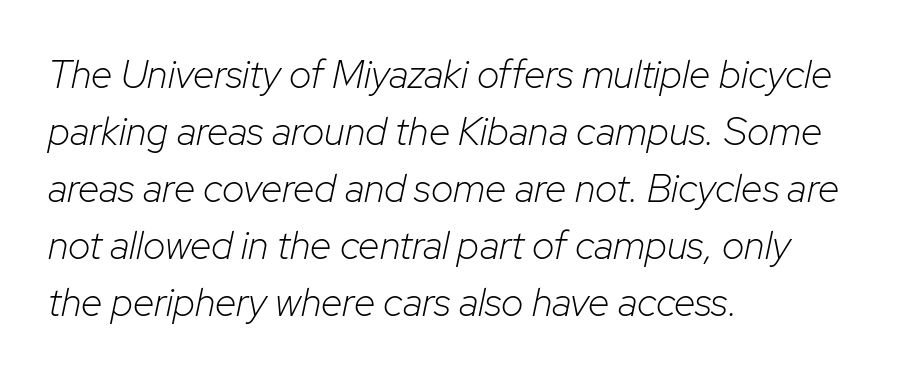
The image shows 39 px light type, italic (leaning right); set left-aligned, normal line spacing (1.46x), normal letter spacing, not underlined; low stroke contrast and a medium x-height.
